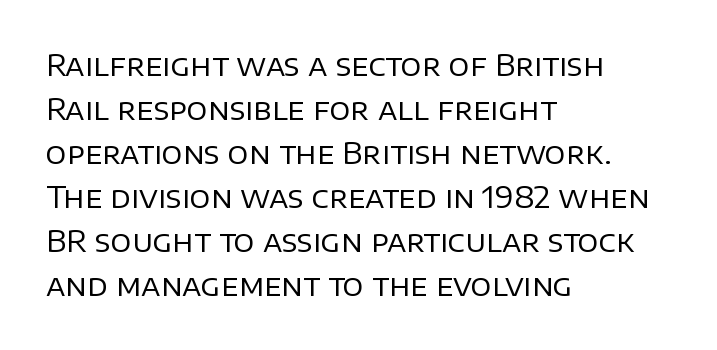
{"serif": "no", "italic": "no", "bold": "no", "weight": "regular", "width": "normal", "stroke_contrast": "low", "x_height": "large", "monospaced": "no", "underline": "no", "align": "left", "line_spacing": "normal", "line_spacing_ratio": 1.52, "letter_spacing": "normal", "letter_spacing_em": 0.0, "glyph_px": 29}
